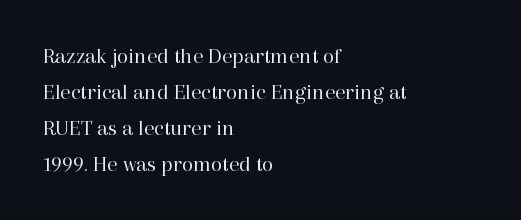
Q: Is the text bold? A: No.
Q: Is the text italic (slanted)? A: No, it is upright.
Q: Is the text underlined? A: No.
Q: How is the paragraph aligned? A: Left-aligned.
Q: Is the spacing between letters normal or unusually wide? A: Normal.
Q: Is the spacing between lines tight, normal or loose? A: Normal.
